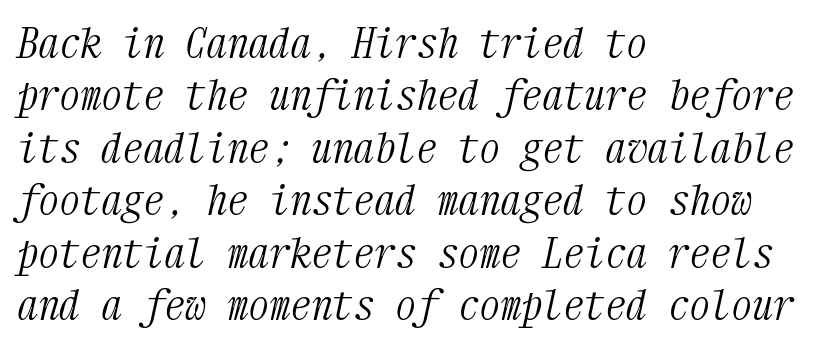
{"serif": "yes", "italic": "yes", "lean": "right", "slant_degrees": 12, "bold": "no", "weight": "light", "width": "condensed", "stroke_contrast": "medium", "x_height": "medium", "monospaced": "yes", "underline": "no", "align": "left", "line_spacing": "normal", "line_spacing_ratio": 1.25, "letter_spacing": "normal", "letter_spacing_em": 0.0, "glyph_px": 42}
